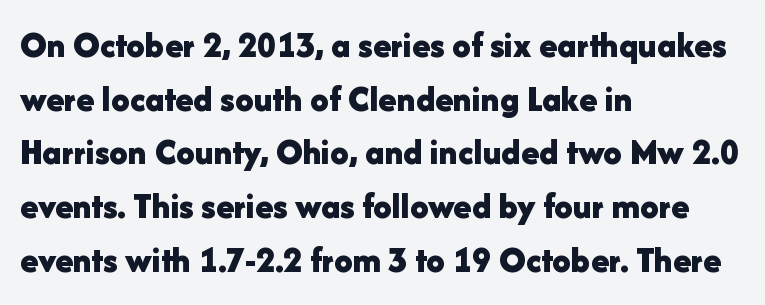
The image shows 37 px bold sans-serif type, upright; set left-aligned, normal line spacing (1.45x), normal letter spacing, not underlined; low stroke contrast and a medium x-height.
